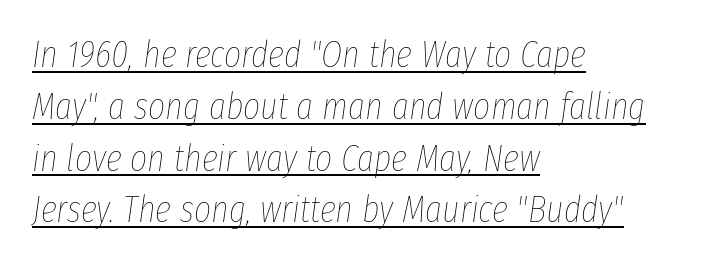
The block of text has a typical density, with ordinary space between rows. The face used here appears with an underline applied. The characters are drawn with everyday or finer stroke widths. If you drew a line through each stem, it would be angled. Is the letter spacing exaggerated? No — it looks like the ordinary default. The lines in this sample share a left origin and differ only in where they stop.
